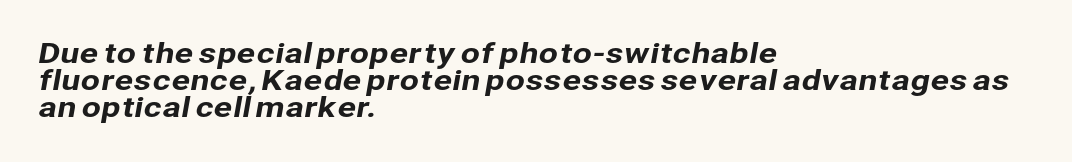
The image shows 28 px sans-serif type; set left-aligned, tight line spacing (0.97x), normal letter spacing, not underlined; low stroke contrast and a medium x-height.
